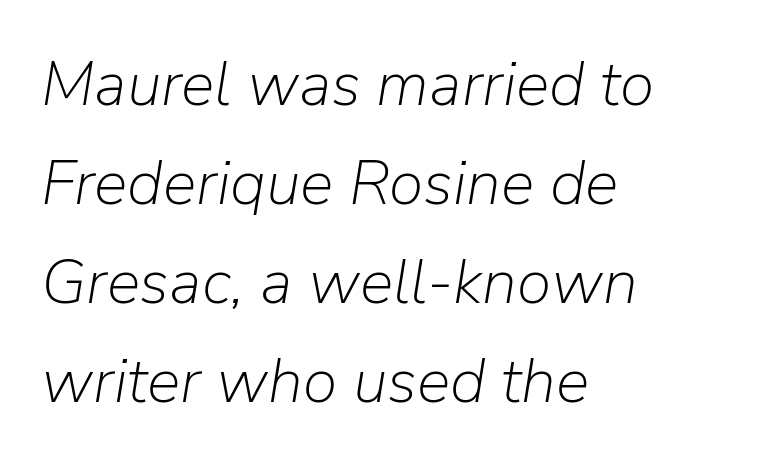
The image shows 63 px light type, italic (leaning right); set left-aligned, normal line spacing (1.57x), normal letter spacing, not underlined; low stroke contrast and a medium x-height.
